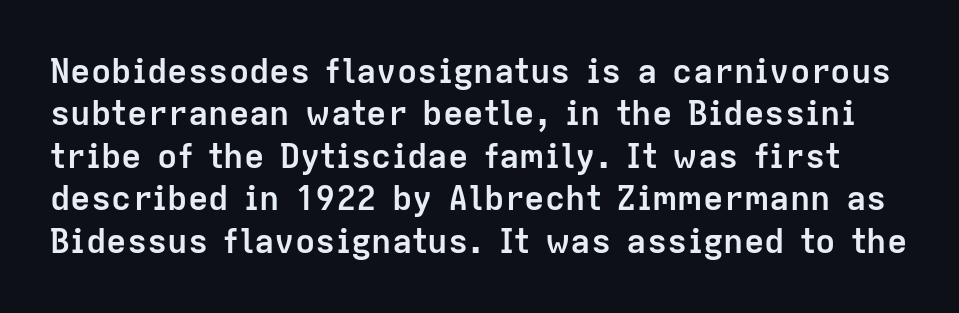
Does the weight exceed regular? Yes, all the way to bold. A typesetter would call this proportional, since set widths differ per character. This rendering leaves character spacing at its baseline value. One glance says typical: line gaps are just what's usual.
